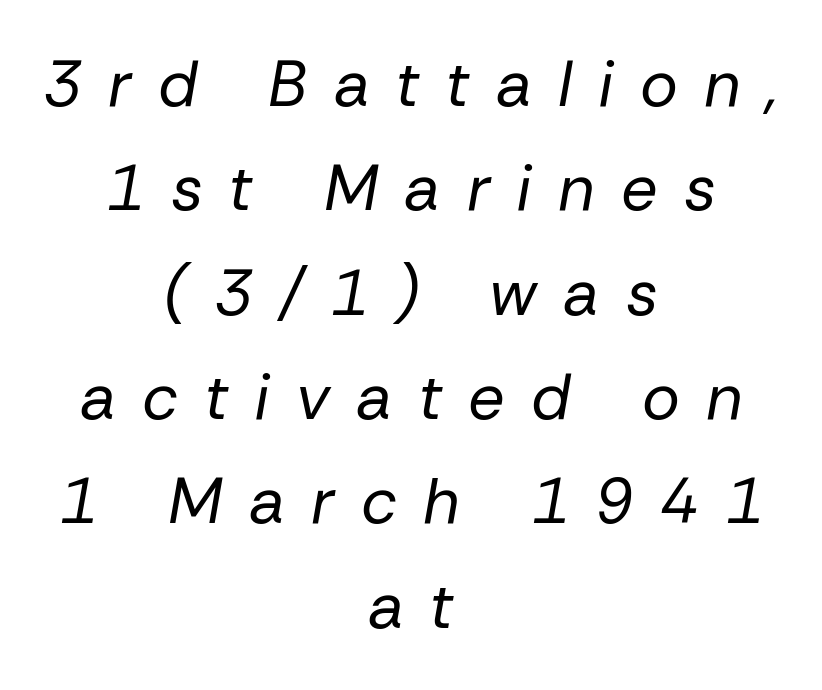
The image shows 64 px regular-weight type, italic (leaning right); set centered, normal line spacing (1.63x), unusually wide letter spacing (+0.41 em), not underlined; low stroke contrast and a medium x-height.
